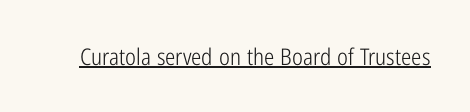
{"italic": "no", "bold": "no", "underline": "yes", "letter_spacing": "normal", "letter_spacing_em": 0.0, "glyph_px": 23}
